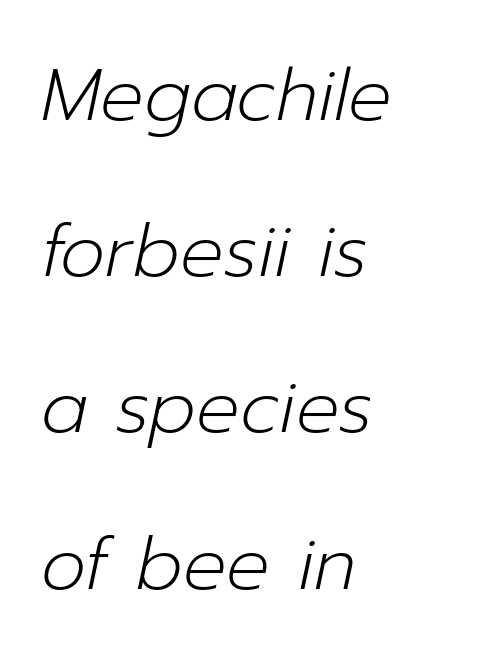
{"italic": "yes", "lean": "right", "slant_degrees": 12, "bold": "no", "weight": "light", "width": "normal", "stroke_contrast": "low", "x_height": "medium", "monospaced": "no", "underline": "no", "align": "left", "line_spacing": "loose", "line_spacing_ratio": 2.17, "letter_spacing": "normal", "letter_spacing_em": 0.0, "glyph_px": 72}
